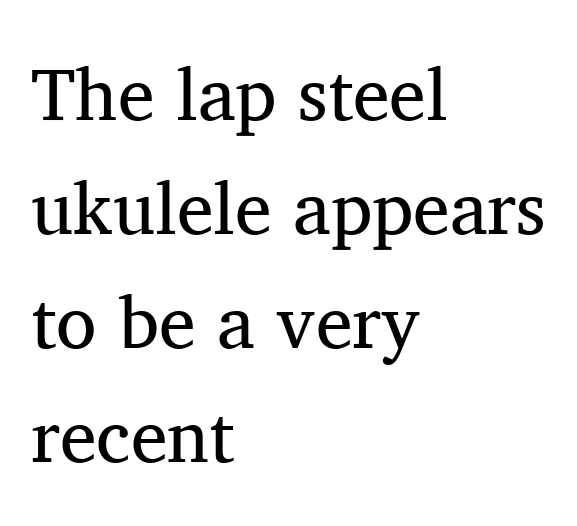
Q: Is the text bold? A: No.
Q: Is the text italic (slanted)? A: No, it is upright.
Q: Is the typeface a serif or a sans-serif typeface? A: Serif.
Q: Is the text underlined? A: No.
Q: How is the paragraph aligned? A: Left-aligned.
Q: Is the spacing between letters normal or unusually wide? A: Normal.
Q: Is the spacing between lines tight, normal or loose? A: Normal.
Q: Width (condensed, normal, or wide)? A: Normal.
Q: Stroke contrast? A: Medium.
Q: x-height? A: Medium.
Q: Monospaced? A: No.
